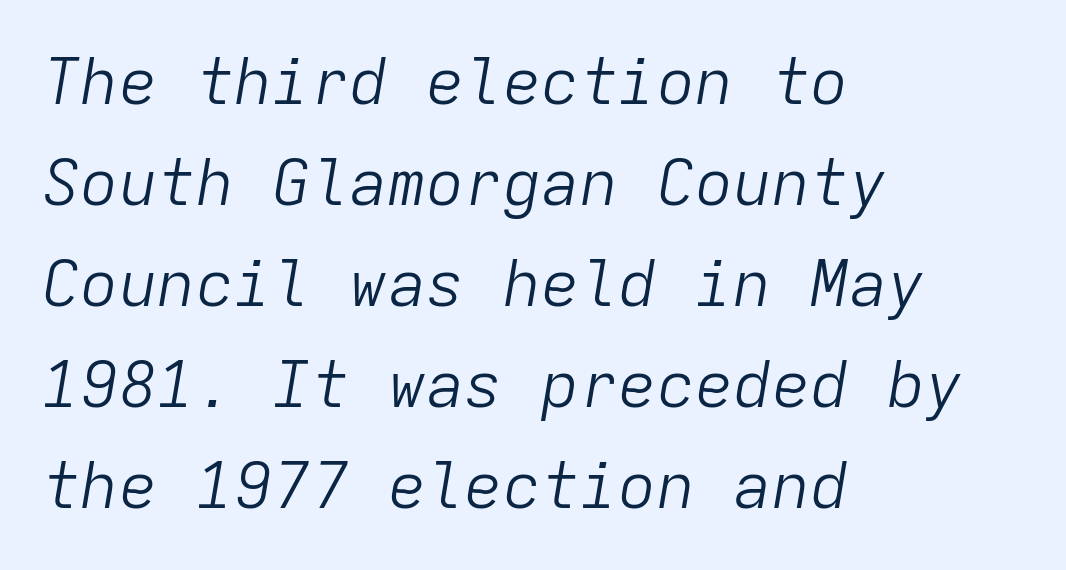
Left-aligned paragraph, ragged on the right. Students, observe: this is what conventionally led text looks like. No word sits above an underline. This sample has the even, mechanical cadence of fixed-width lettering. Emphasis-style slanted type is in use. You could call the tracking neutral — neither tight nor loose.
